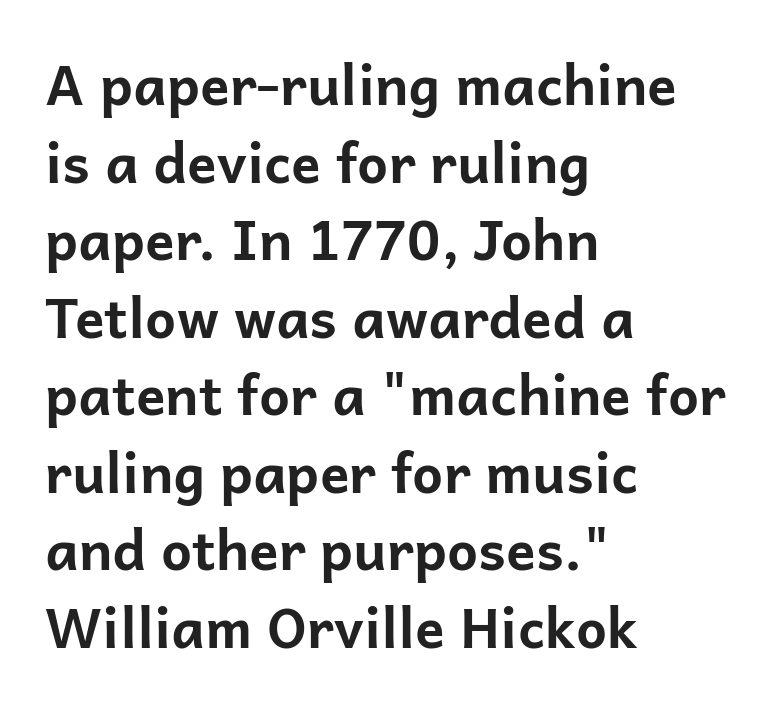
A typesetter would call this zero additional tracking. Nobody drew a line under any word here. Bold? Absolutely — the strokes are thick and heavy. Do the characters align in a grid? No, the font is proportional. Typographically, this falls in the sans-serif category.
